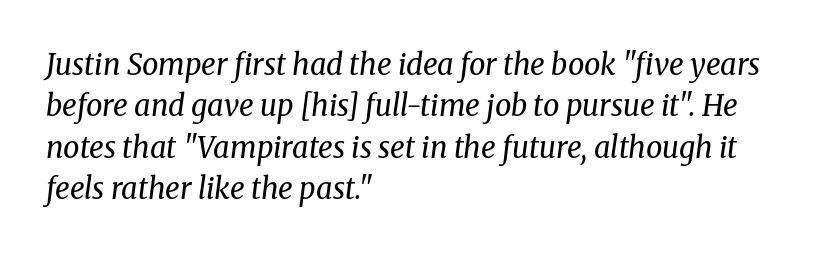
These lines are rendered in a variable-pitch font. Counters stay open thanks to moderate or lighter strokes. Which margin do the lines hug? The left one — the right edge is uneven. The string is rendered with underlining switched off. The passage shown leans; its letterforms are oblique. A typesetter would call this zero additional tracking.
